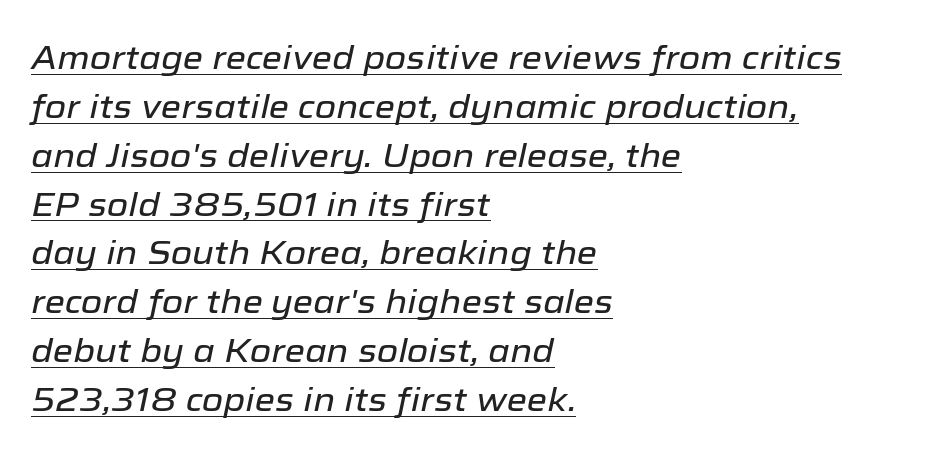
{"italic": "yes", "lean": "right", "slant_degrees": 12, "width": "normal", "stroke_contrast": "low", "x_height": "medium", "monospaced": "no", "underline": "yes", "align": "left", "line_spacing": "normal", "line_spacing_ratio": 1.48, "letter_spacing": "normal", "letter_spacing_em": 0.0, "glyph_px": 33}
